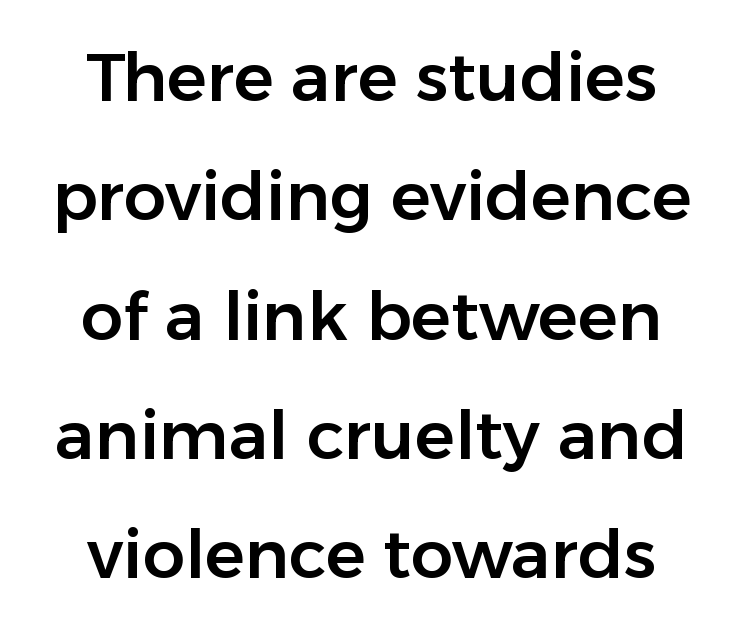
Q: Is the text italic (slanted)? A: No, it is upright.
Q: Is the typeface a serif or a sans-serif typeface? A: Sans-serif.
Q: Is the text underlined? A: No.
Q: Is the spacing between letters normal or unusually wide? A: Normal.
Q: Width (condensed, normal, or wide)? A: Normal.
Q: Stroke contrast? A: Low.
Q: x-height? A: Medium.
Q: Monospaced? A: No.
